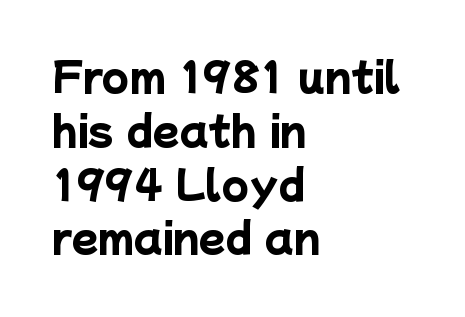
Q: Is the text bold? A: Yes.
Q: Is the typeface a serif or a sans-serif typeface? A: Sans-serif.
Q: Is the text underlined? A: No.
Q: How is the paragraph aligned? A: Left-aligned.
Q: Is the spacing between letters normal or unusually wide? A: Normal.
Q: Is the spacing between lines tight, normal or loose? A: Normal.
Q: Width (condensed, normal, or wide)? A: Normal.
Q: Stroke contrast? A: Low.
Q: x-height? A: Medium.
Q: Monospaced? A: No.
